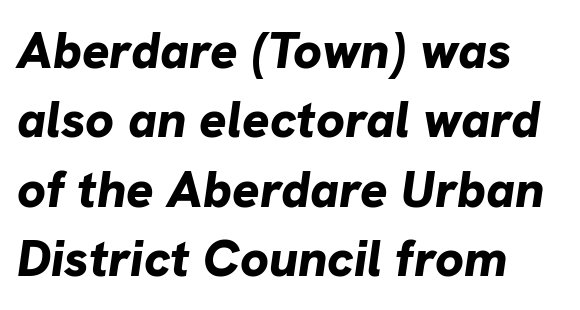
The image shows 51 px bold type, italic (leaning right); set left-aligned, normal line spacing (1.36x), normal letter spacing, not underlined; low stroke contrast and a medium x-height.
